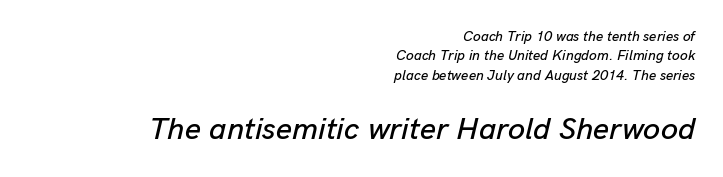
Q: Is the text italic (slanted)? A: Yes, it leans right by about 13 degrees.
Q: Is the text underlined? A: No.
Q: How is the paragraph aligned? A: Right-aligned.
Q: Is the spacing between letters normal or unusually wide? A: Normal.
Q: Is the spacing between lines tight, normal or loose? A: Normal.
Q: Which block of text is set in a larger size, the first (top) or the second (bottom)? A: The second (bottom) one.
Q: Width (condensed, normal, or wide)? A: Normal.
Q: Stroke contrast? A: Low.
Q: x-height? A: Medium.
Q: Monospaced? A: No.
